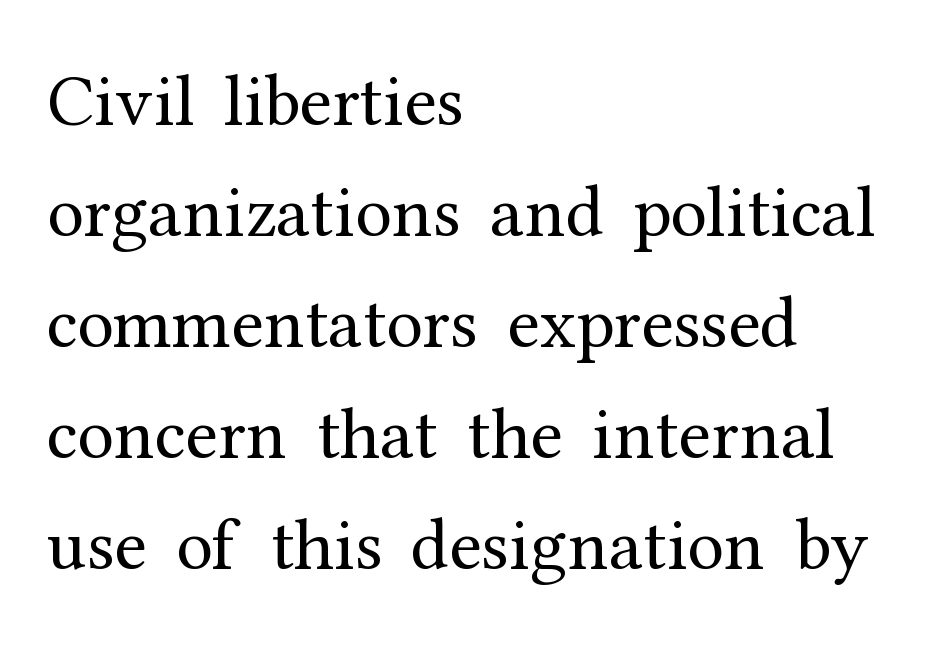
Line starts are locked; line ends wander. The weight would be labelled regular, book, light, or lighter still. Compared with typical body copy, the letter spacing here is the same. Note the varied advance widths — an 'i' is clearly narrower than an 'm'.
